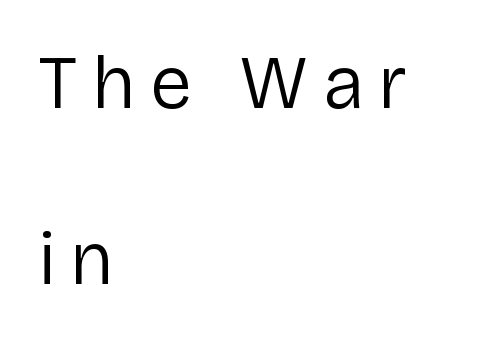
{"serif": "no", "italic": "no", "bold": "no", "weight": "regular", "width": "normal", "stroke_contrast": "low", "x_height": "medium", "monospaced": "no", "underline": "no", "align": "left", "line_spacing": "loose", "line_spacing_ratio": 2.35, "glyph_px": 75}
